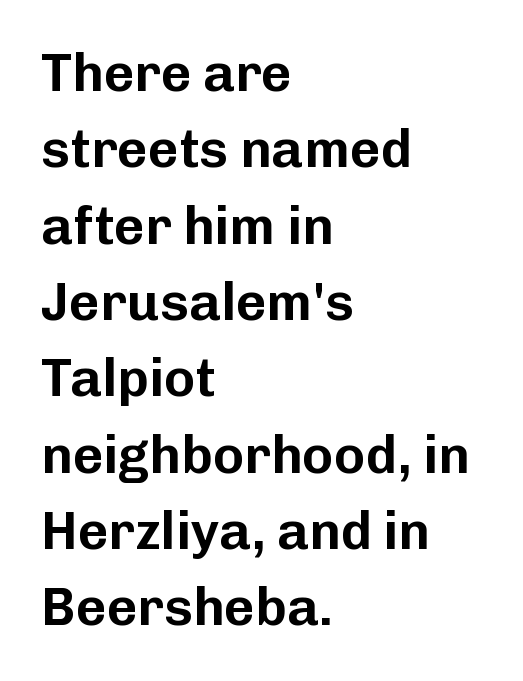
Q: Is the text italic (slanted)? A: No, it is upright.
Q: Is the typeface a serif or a sans-serif typeface? A: Sans-serif.
Q: Is the text underlined? A: No.
Q: How is the paragraph aligned? A: Left-aligned.
Q: Is the spacing between letters normal or unusually wide? A: Normal.
Q: Is the spacing between lines tight, normal or loose? A: Normal.
Q: Width (condensed, normal, or wide)? A: Normal.
Q: Stroke contrast? A: Low.
Q: x-height? A: Medium.
Q: Monospaced? A: No.
